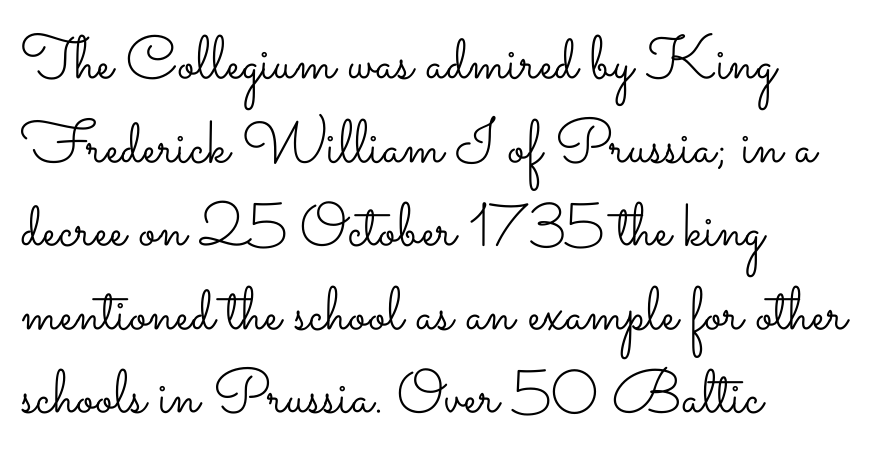
Q: Is the text bold? A: No.
Q: Is the text italic (slanted)? A: Yes.
Q: Is the text underlined? A: No.
Q: How is the paragraph aligned? A: Left-aligned.
Q: Is the spacing between letters normal or unusually wide? A: Normal.
Q: Is the spacing between lines tight, normal or loose? A: Normal.
Q: Width (condensed, normal, or wide)? A: Wide.
Q: Stroke contrast? A: Low.
Q: x-height? A: Small.
Q: Monospaced? A: No.
